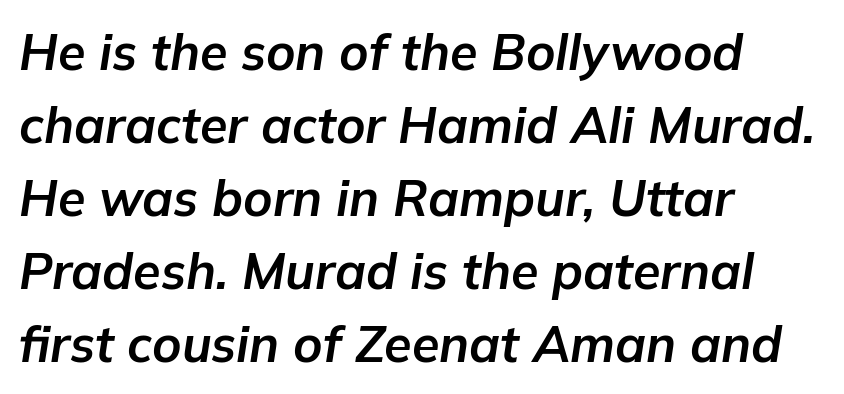
The image shows 50 px bold type, italic (leaning right); set left-aligned, normal line spacing (1.46x), normal letter spacing, not underlined; low stroke contrast and a medium x-height.
